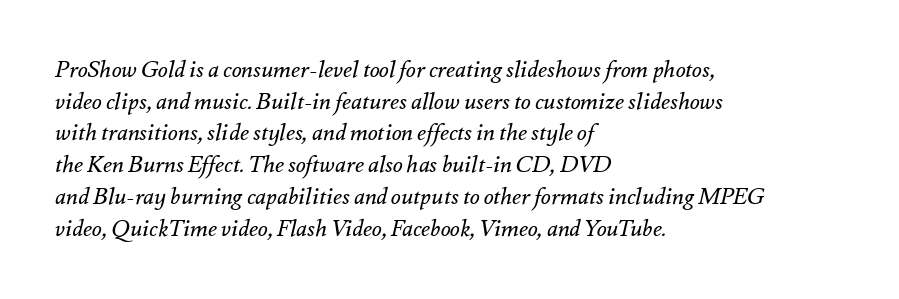
{"italic": "yes", "lean": "right", "slant_degrees": 12, "bold": "no", "underline": "no", "align": "left", "line_spacing": "normal", "line_spacing_ratio": 1.38, "letter_spacing": "normal", "letter_spacing_em": 0.0, "glyph_px": 23}
